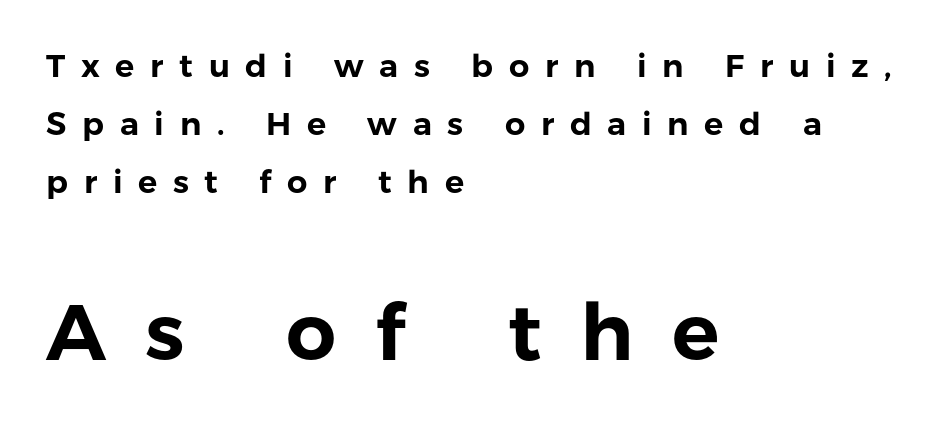
Quick note: underline off. Regarding serifs, this sample does without them. The letters stand upright; this is a roman face. Display-style spreading of the glyphs; the letterfit is very open. Each letter keeps its own natural width here, so spacing adapts to shape. Type size steps up from the first block to the second.
